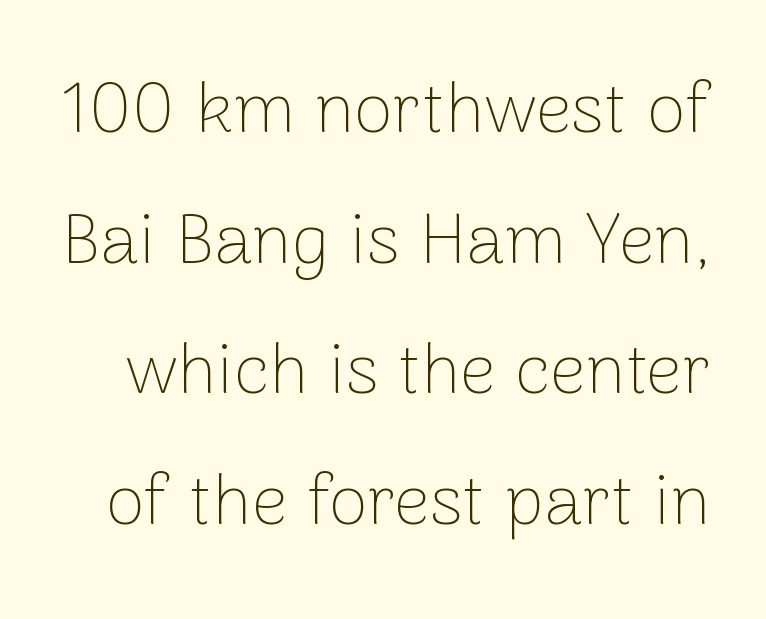
This sample has the flowing, uneven cadence of proportional lettering. The glyphs are unaccompanied by any horizontal stroke below them. This is not heavy type; no bold has been used. Unlike a traditional serif, this face leaves its strokes unadorned. When letters stand straight like this, we call the style roman or upright. Observe the ordinary spacing: letters are neighbours, not strangers.
